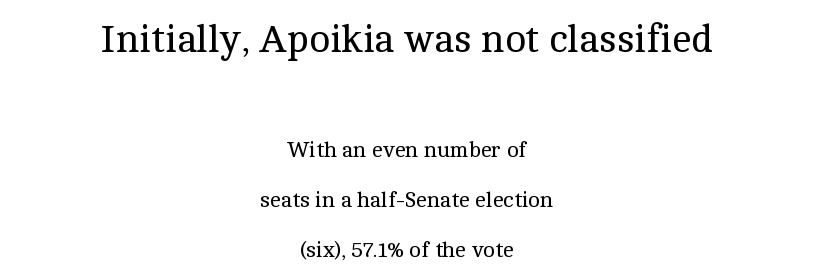
{"serif": "yes", "italic": "no", "bold": "no", "weight": "regular", "width": "normal", "x_height": "medium", "monospaced": "no", "underline": "no", "align": "center", "line_spacing": "loose", "line_spacing_ratio": 2.27, "letter_spacing": "normal", "letter_spacing_em": 0.0, "larger_block": "first", "size_ratio": 1.77, "glyph_px": 39}
